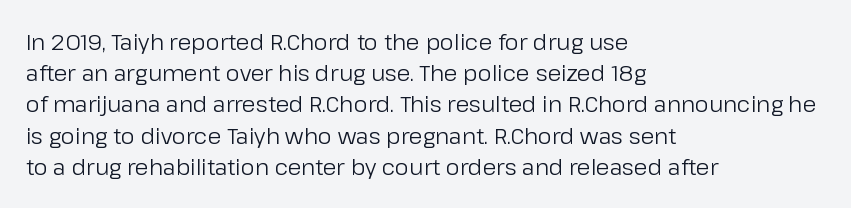
Every row of glyphs begins at an identical x-position on the left. The typesetting does not lean heavy: it is not bold. One glance says typical: line gaps are just what's usual. Underlining? Definitely not there.
